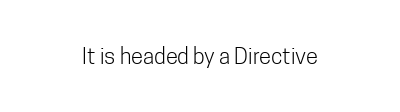
{"italic": "no", "bold": "no", "underline": "no", "align": "center", "letter_spacing": "normal", "letter_spacing_em": 0.0, "glyph_px": 22}
